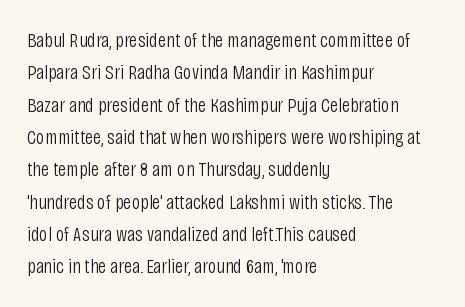
Words float on clear page, feet unadorned. Letters have the restrained weight of plain body copy at most. Horizontal alignment here is leftward, the default for most running prose. Whoever set this chose a conventional vertical rhythm. This sample uses an upright cut, with every glyph sitting square on the baseline.
